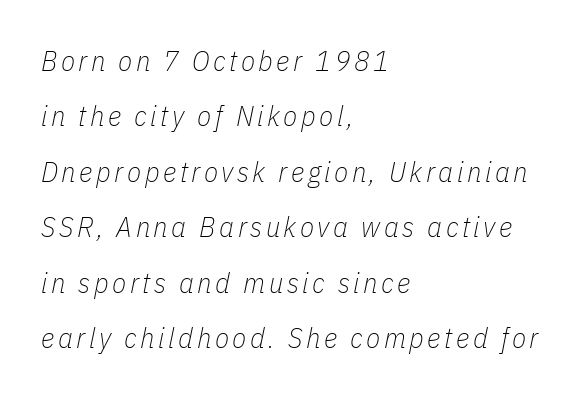
Q: Is the text bold? A: No.
Q: Is the text italic (slanted)? A: Yes, it leans right by about 11 degrees.
Q: Is the text underlined? A: No.
Q: How is the paragraph aligned? A: Left-aligned.
Q: Is the spacing between lines tight, normal or loose? A: Loose.
Q: Width (condensed, normal, or wide)? A: Condensed.
Q: Stroke contrast? A: Low.
Q: x-height? A: Medium.
Q: Monospaced? A: No.
